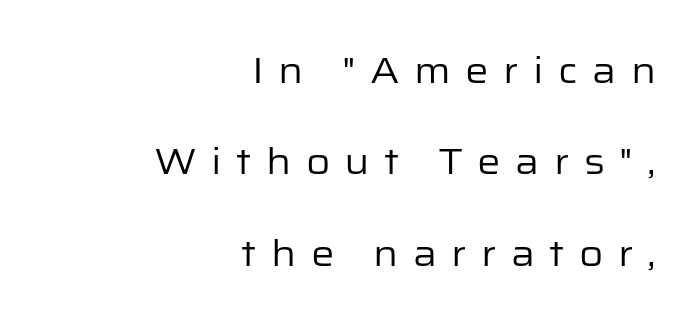
Observe the wide spacing: letters keep a clear distance from each other. A student would call this right alignment; a typographer would say flush right, rag left. Nobody drew a line under any word here. The typeface chosen for these lines omits serifs.
